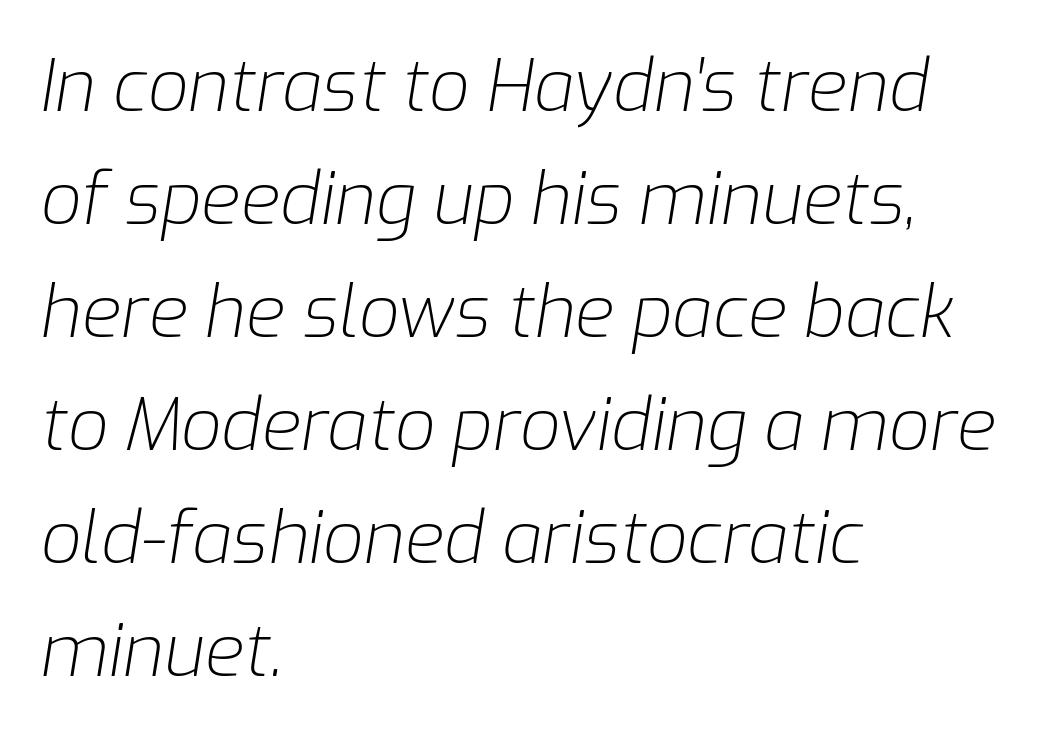
Q: Is the text bold? A: No.
Q: Is the text italic (slanted)? A: Yes, it leans right by about 9 degrees.
Q: Is the text underlined? A: No.
Q: How is the paragraph aligned? A: Left-aligned.
Q: Is the spacing between letters normal or unusually wide? A: Normal.
Q: Is the spacing between lines tight, normal or loose? A: Normal.
Q: Width (condensed, normal, or wide)? A: Normal.
Q: Stroke contrast? A: Low.
Q: x-height? A: Medium.
Q: Monospaced? A: No.
